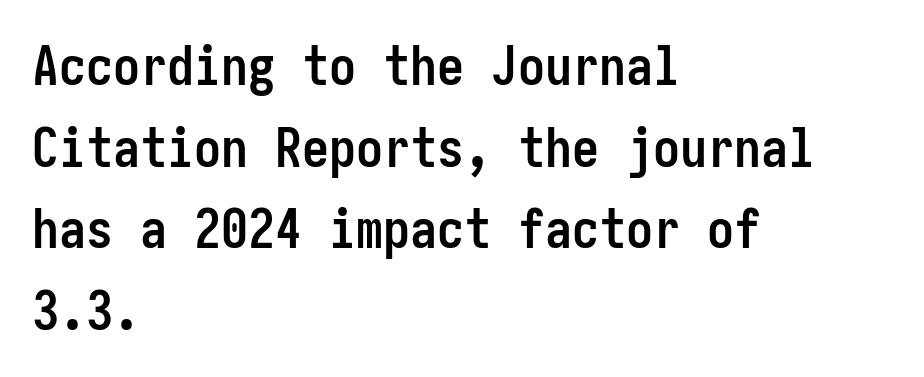
You could call the tracking neutral — neither tight nor loose. A classic flush-left, rag-right setting is used for this passage. Does the lettering tilt? It doesn't — this is upright. The typesetting leans heavy: a genuine bold.
